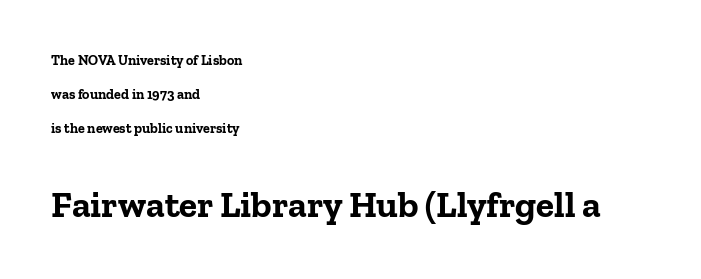
The image shows 37 px bold serif type, upright; set left-aligned, loose line spacing (2.42x), normal letter spacing, not underlined; the second (bottom) block is 2.64x larger; low stroke contrast and a medium x-height.
